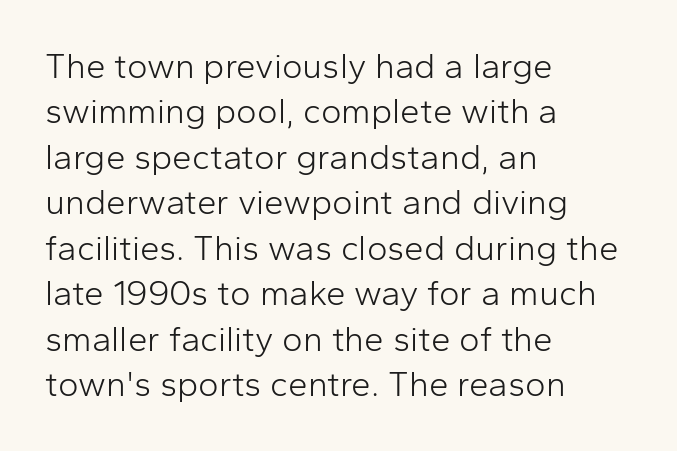
{"serif": "no", "italic": "no", "bold": "no", "weight": "light", "width": "normal", "stroke_contrast": "low", "x_height": "medium", "monospaced": "no", "underline": "no", "align": "left", "line_spacing": "normal", "line_spacing_ratio": 1.3, "letter_spacing": "normal", "letter_spacing_em": 0.0, "glyph_px": 35}
